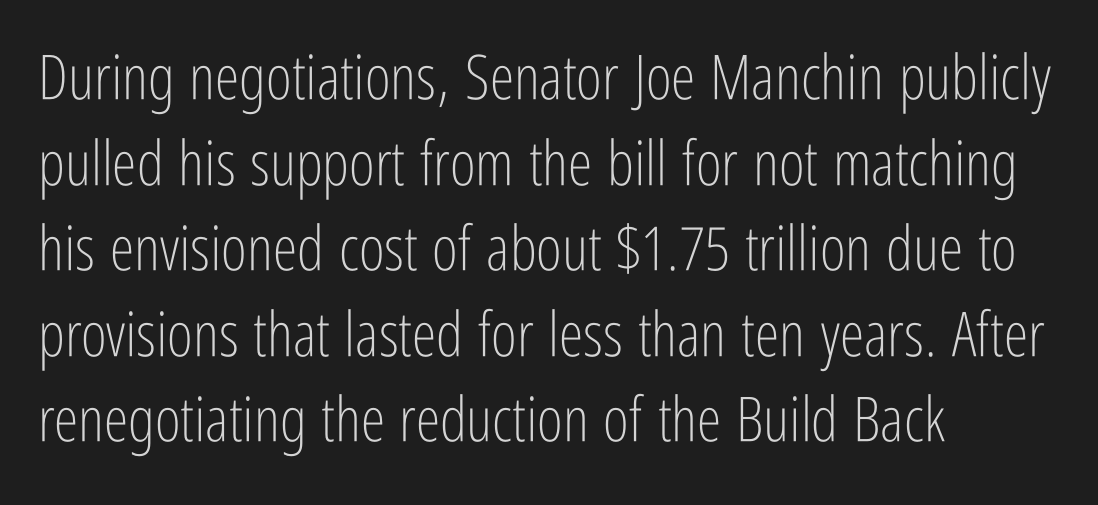
Leftover space on each line is placed entirely after the last word. The type is set solid horizontally, with unmodified tracking. Serif or sans? Sans — the stroke terminals are bare. Character widths vary here, with narrow letters taking less room than wide ones.
